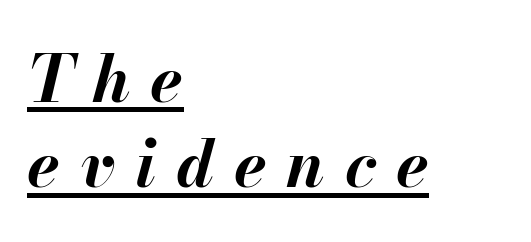
{"italic": "yes", "lean": "right", "slant_degrees": 13, "bold": "yes", "weight": "bold", "width": "normal", "stroke_contrast": "medium", "x_height": "small", "monospaced": "no", "underline": "yes", "align": "left", "line_spacing": "normal", "line_spacing_ratio": 1.29, "letter_spacing": "wide", "letter_spacing_em": 0.3, "glyph_px": 66}
